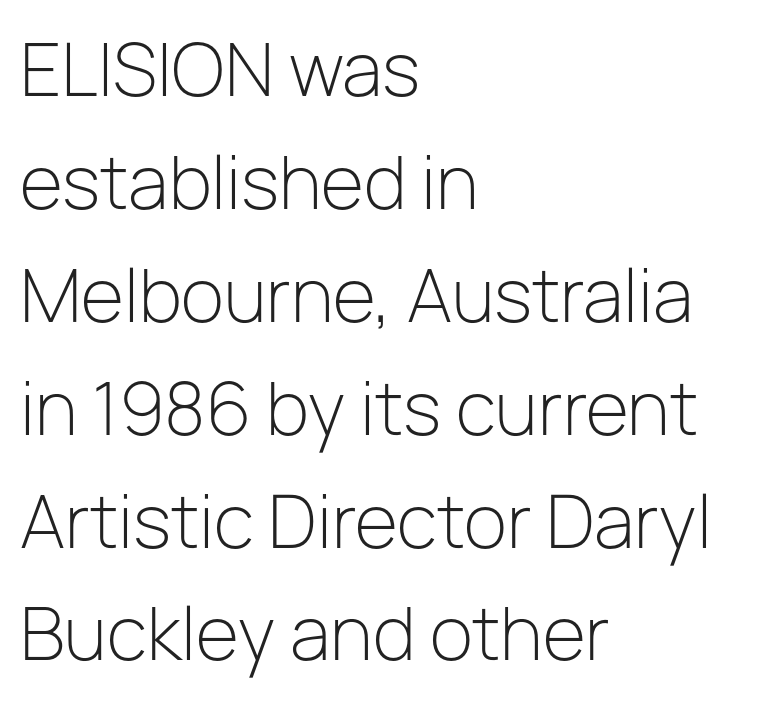
The specimen omits any rule beneath the text block's lines. This sample is left-justified, so line endings fall wherever the words run out. Is this a fixed-width face? No — the glyphs have proportional, varying widths. Every character sits straight up, as roman type does.
